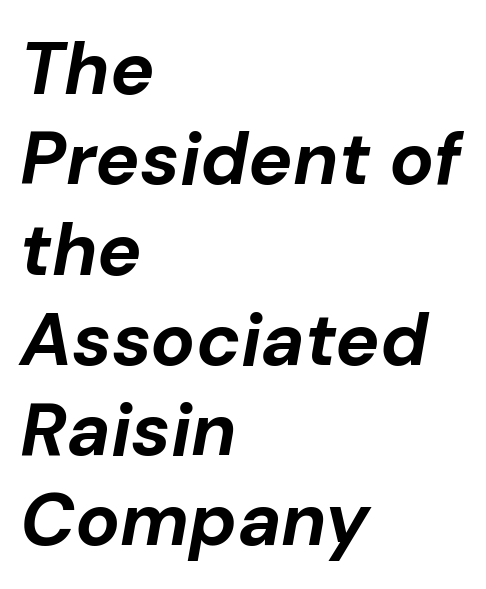
Q: Is the text bold? A: Yes.
Q: Is the text italic (slanted)? A: Yes, it leans right by about 10 degrees.
Q: Is the text underlined? A: No.
Q: How is the paragraph aligned? A: Left-aligned.
Q: Is the spacing between letters normal or unusually wide? A: Normal.
Q: Width (condensed, normal, or wide)? A: Normal.
Q: Stroke contrast? A: Low.
Q: x-height? A: Medium.
Q: Monospaced? A: No.
